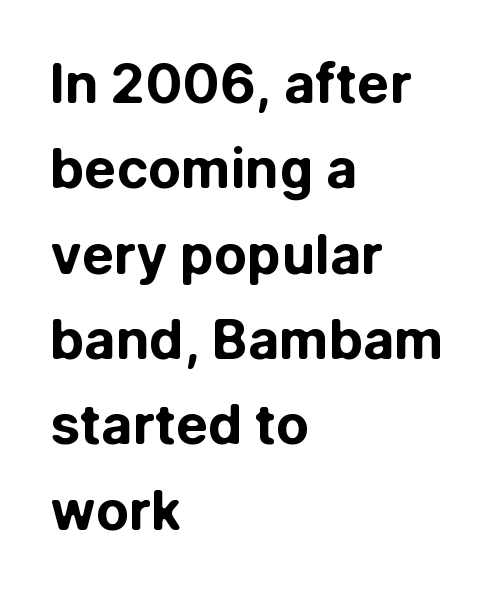
{"serif": "no", "italic": "no", "bold": "yes", "weight": "bold", "width": "normal", "stroke_contrast": "low", "x_height": "medium", "monospaced": "no", "underline": "no", "align": "left", "line_spacing": "normal", "line_spacing_ratio": 1.58, "letter_spacing": "normal", "letter_spacing_em": 0.0, "glyph_px": 54}
